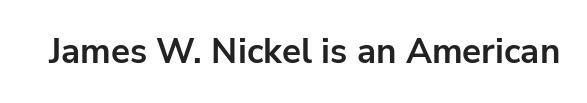
Tall strokes in this sample are plumb rather than angled. Varying glyph widths throughout — classic text-font behaviour. Default kerning and tracking; the words read as compact shapes. Its strokes are broad and dark, the hallmark of bold type. Quick note: underline off.
